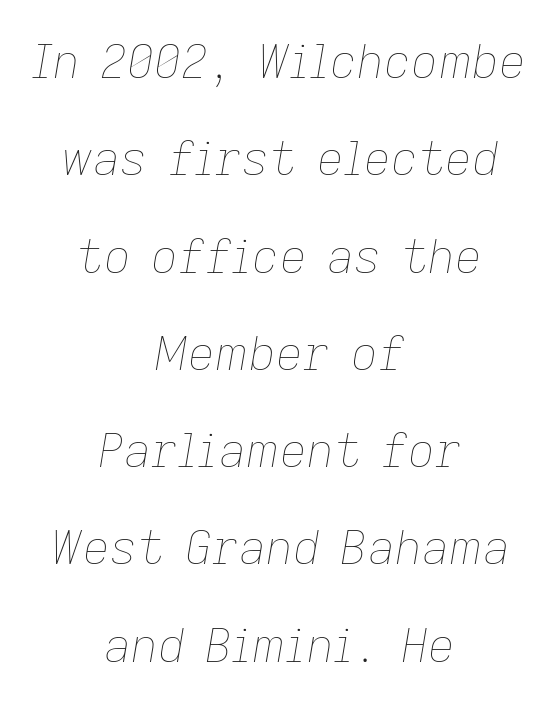
Q: Is the text bold? A: No.
Q: Is the text italic (slanted)? A: Yes, it leans right by about 9 degrees.
Q: Is the text underlined? A: No.
Q: How is the paragraph aligned? A: Centered.
Q: Is the spacing between letters normal or unusually wide? A: Normal.
Q: Is the spacing between lines tight, normal or loose? A: Loose.
Q: Width (condensed, normal, or wide)? A: Normal.
Q: Stroke contrast? A: Low.
Q: x-height? A: Medium.
Q: Monospaced? A: No.
